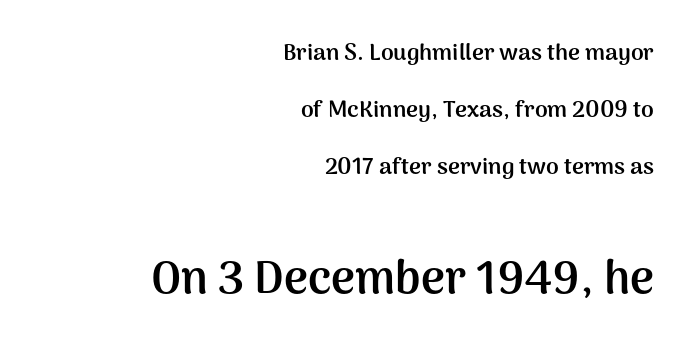
The image shows 46 px semibold sans-serif type, upright; set right-aligned, loose line spacing (2.48x), normal letter spacing, not underlined; the second (bottom) block is 2.0x larger; medium stroke contrast and a medium x-height.
